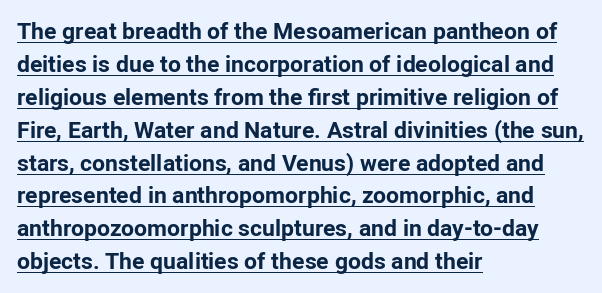
The horizontal fit of the characters is conventional and even. The lettering holds an erect, upright posture throughout. Is there an underline? Yes — a line sits under the letters. Leading matches the norm, producing a regular column.
